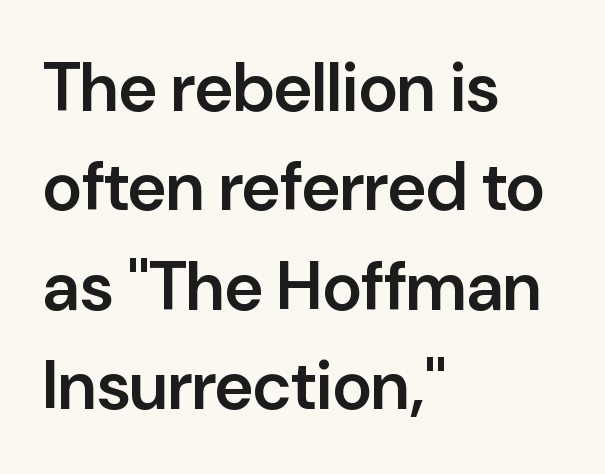
The image shows 68 px semibold sans-serif type, upright; set left-aligned, normal line spacing (1.46x), normal letter spacing, not underlined; low stroke contrast and a medium x-height.
